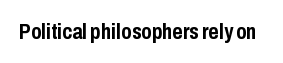
Short note: letters normally spaced. Words float on clear page, feet unadorned. The letters stand upright; this is a roman face. Heavy, bold letterforms.
